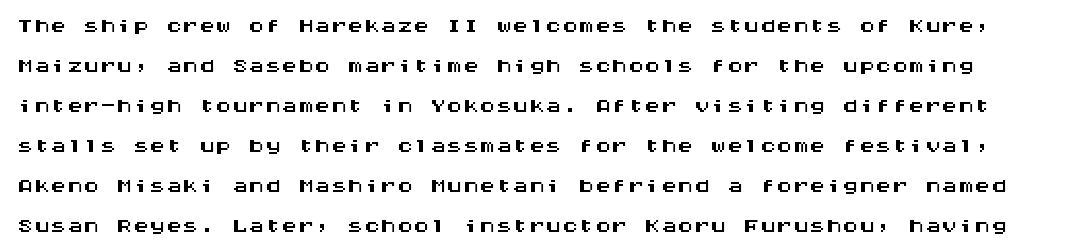
The image shows 33 px wide sans-serif type, upright, monospaced; set line spacing 1.21x, normal letter spacing, not underlined; medium stroke contrast and a large x-height.
